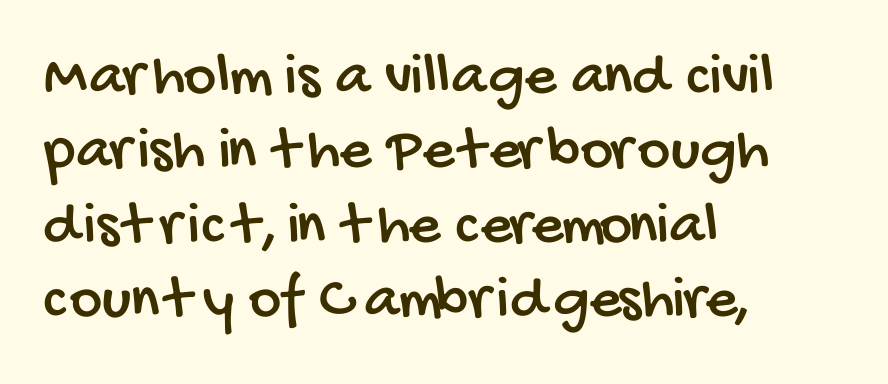
The image shows 62 px condensed sans-serif type; set left-aligned, line spacing 1.2x, normal letter spacing, not underlined; low stroke contrast and a large x-height.
